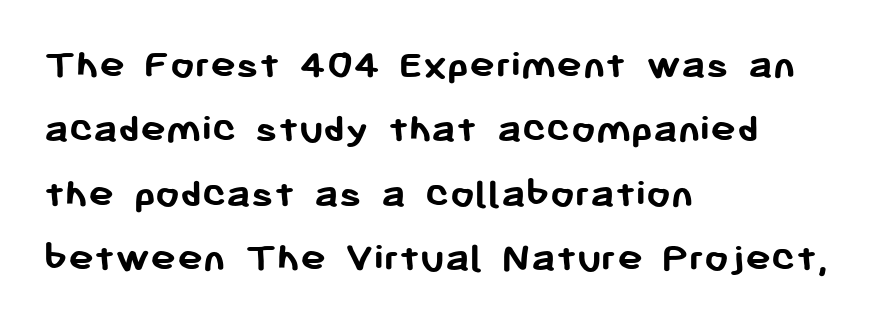
This sample has the flowing, uneven cadence of proportional lettering. Letters rest on an invisible, unmarked baseline. Ordinary non-slanted type is in use. The sample has been set heavy, in full bold.
